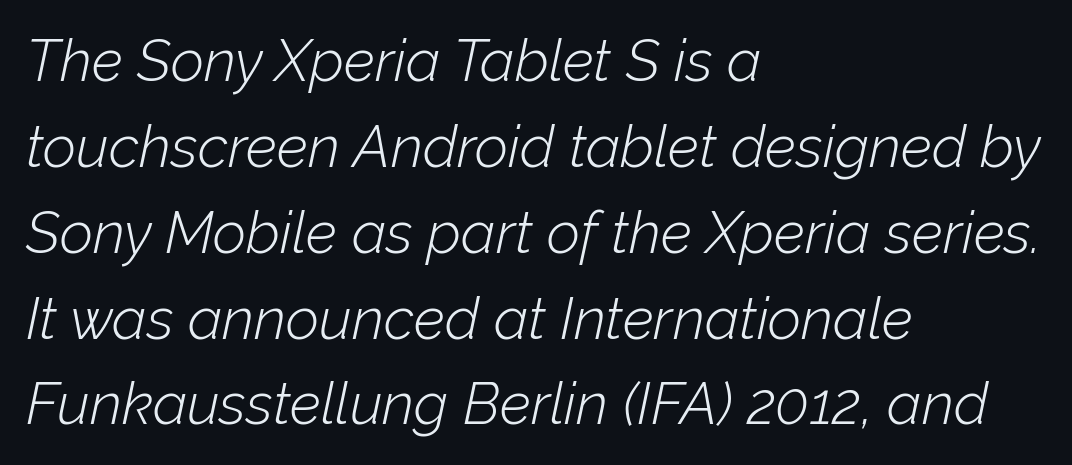
{"italic": "yes", "lean": "right", "slant_degrees": 12, "bold": "no", "weight": "light", "width": "normal", "stroke_contrast": "low", "x_height": "medium", "monospaced": "no", "underline": "no", "align": "left", "line_spacing": "normal", "line_spacing_ratio": 1.48, "letter_spacing": "normal", "letter_spacing_em": 0.0, "glyph_px": 58}
